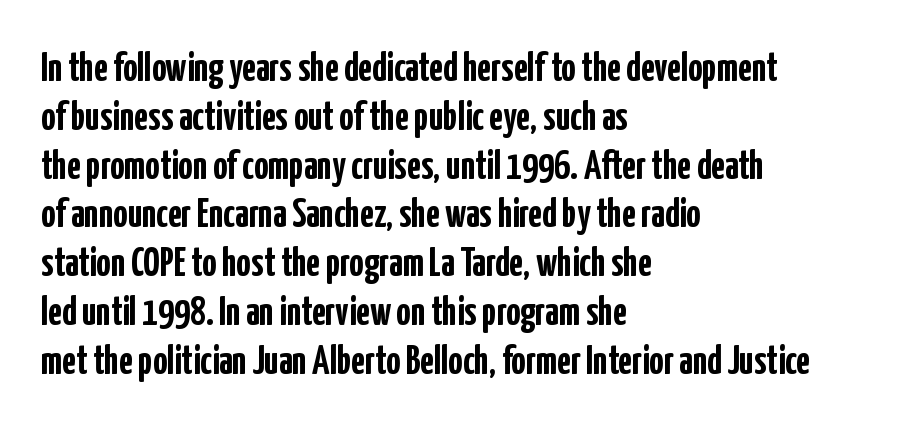
The image shows 40 px semibold, condensed sans-serif type, upright; set left-aligned, line spacing 1.22x, normal letter spacing, not underlined; low stroke contrast and a medium x-height.
